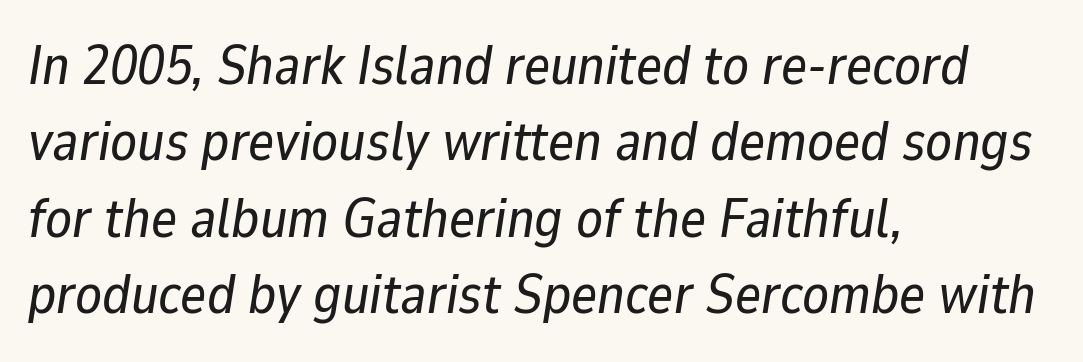
The image shows 55 px text type, italic (leaning right); set left-aligned, normal line spacing (1.39x), normal letter spacing, not underlined; low stroke contrast and a medium x-height.
